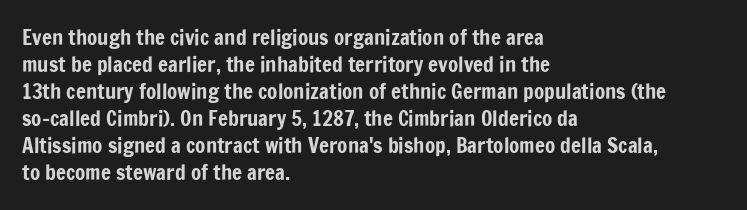
The letters stand straight up with perfectly vertical stems. Tracking here is standard; glyphs follow each other at the usual distance. Whoever set this chose a conventional vertical rhythm. The paragraph has a hard left edge and a soft right edge. Has an underline been added? It has not.
